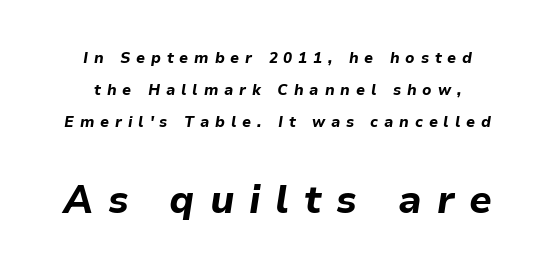
Heavy, bold letterforms. The letters advance in unequal steps, a hallmark of proportional type. The lines in this sample share a center point and differ in where they start and stop. The line texture is sparse and dotted thanks to wide tracking. The letters in the lower block stand taller than those in the block above.
